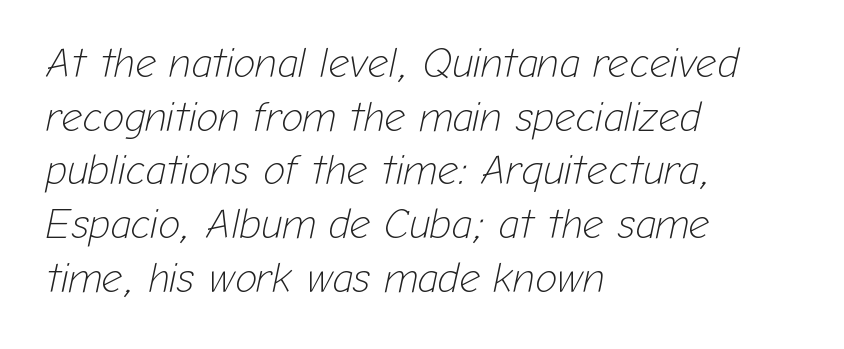
A typesetter would call this proportional, since set widths differ per character. A bare baseline throughout the passage. Rows of type keep a routine distance in the vertical direction. Between one letter and the next there's only the usual sliver of space. In CSS terms this would be text-align: left.
